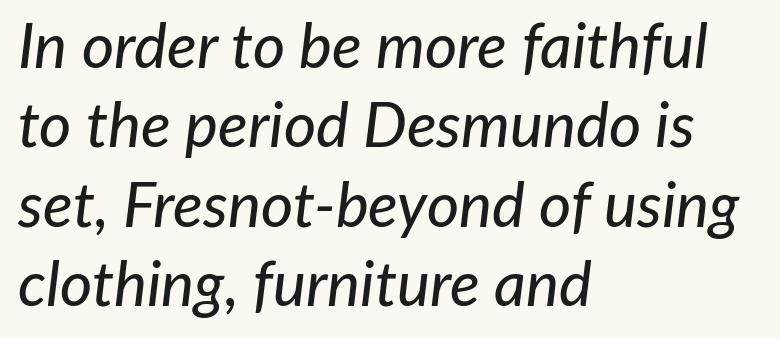
The strip under each line holds only bare page. Honestly, the letter spacing is just normal — you wouldn't notice it. Spacing verdict: proportional, widths tailored to each character. Evenly set lines give the paragraph a standard silhouette. Is the type slanted? Yes — the strokes lean at a clear angle.
